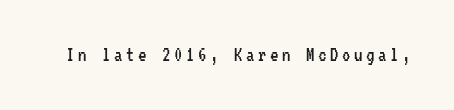
{"italic": "no", "bold": "no", "underline": "no", "glyph_px": 21}
